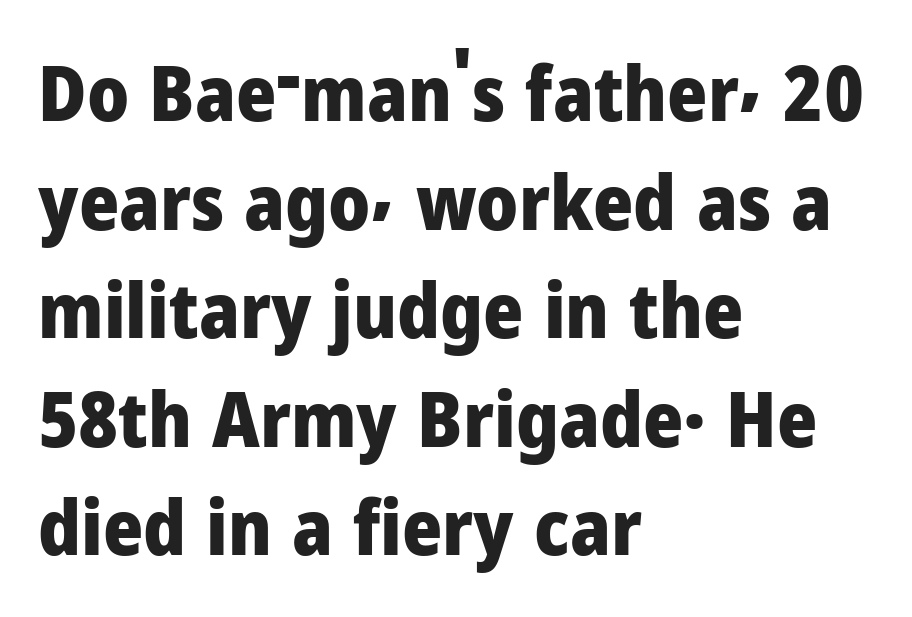
The image shows 77 px heavy sans-serif type, upright; set left-aligned, normal line spacing (1.41x), normal letter spacing, not underlined; low stroke contrast and a medium x-height.
